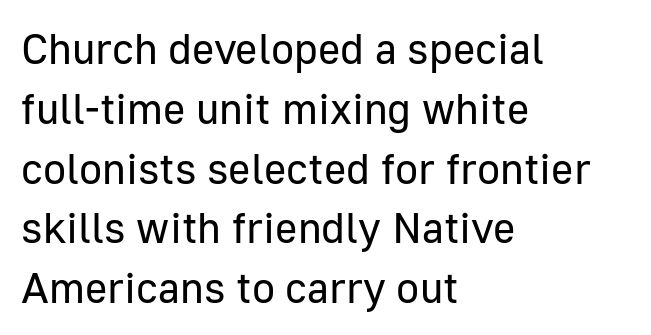
Q: Is the text bold? A: No.
Q: Is the text italic (slanted)? A: No, it is upright.
Q: Is the typeface a serif or a sans-serif typeface? A: Sans-serif.
Q: Is the text underlined? A: No.
Q: How is the paragraph aligned? A: Left-aligned.
Q: Is the spacing between letters normal or unusually wide? A: Normal.
Q: Is the spacing between lines tight, normal or loose? A: Normal.
Q: Width (condensed, normal, or wide)? A: Normal.
Q: Stroke contrast? A: Low.
Q: x-height? A: Medium.
Q: Monospaced? A: No.
